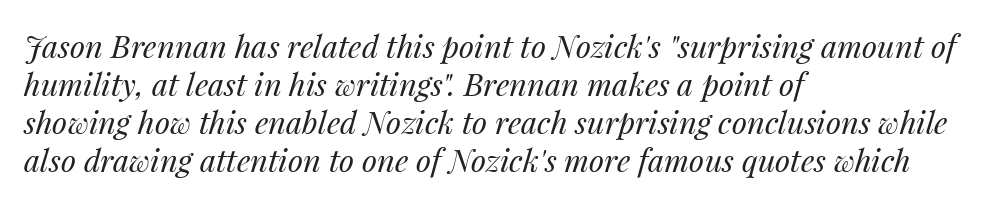
The image shows 31 px regular-weight type, italic (leaning right); set left-aligned, line spacing 1.23x, normal letter spacing, not underlined; medium stroke contrast and a medium x-height.
